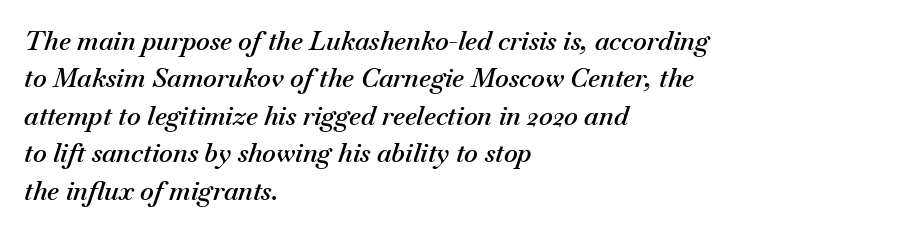
The image shows 26 px text type, italic (leaning right); set left-aligned, normal line spacing (1.44x), normal letter spacing, not underlined.
